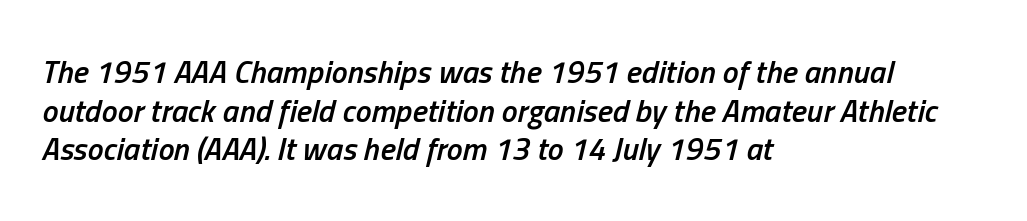
{"italic": "yes", "lean": "right", "slant_degrees": 13, "bold": "semi", "weight": "semibold", "width": "condensed", "stroke_contrast": "low", "x_height": "medium", "monospaced": "no", "underline": "no", "align": "left", "line_spacing_ratio": 1.21, "letter_spacing": "normal", "letter_spacing_em": 0.0, "glyph_px": 32}
